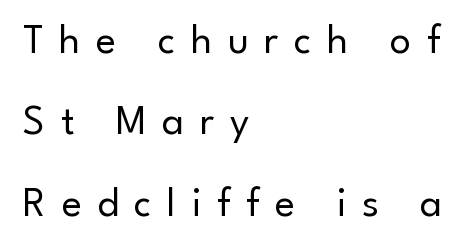
Q: Is the text bold? A: No.
Q: Is the text italic (slanted)? A: No, it is upright.
Q: Is the typeface a serif or a sans-serif typeface? A: Sans-serif.
Q: Is the text underlined? A: No.
Q: How is the paragraph aligned? A: Left-aligned.
Q: Is the spacing between letters normal or unusually wide? A: Unusually wide.
Q: Is the spacing between lines tight, normal or loose? A: Loose.
Q: Width (condensed, normal, or wide)? A: Normal.
Q: Stroke contrast? A: Low.
Q: x-height? A: Small.
Q: Monospaced? A: No.
